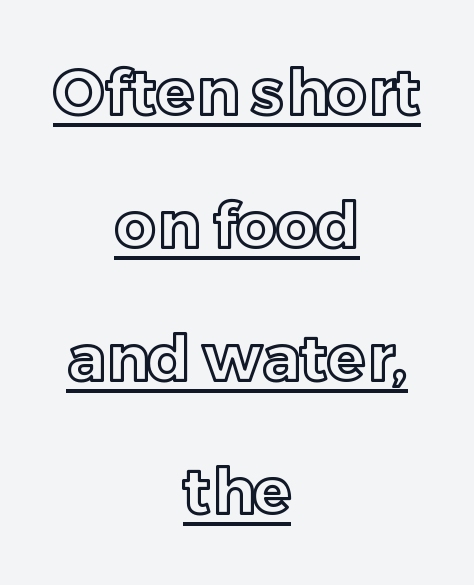
Compared with a flush-left layout, this one balances lines on the center instead. Underlining? Definitely there. This is roman type, the default non-slanted kind. The rendering uses natural spacing where letterforms have individual widths. The vertical gap from one line to the next is large.
